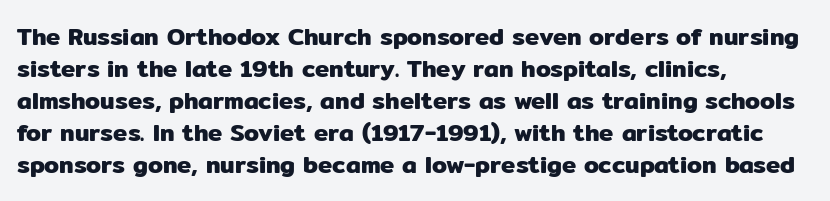
{"italic": "no", "underline": "no", "align": "left", "line_spacing": "normal", "line_spacing_ratio": 1.33, "letter_spacing": "normal", "letter_spacing_em": 0.0, "glyph_px": 24}
